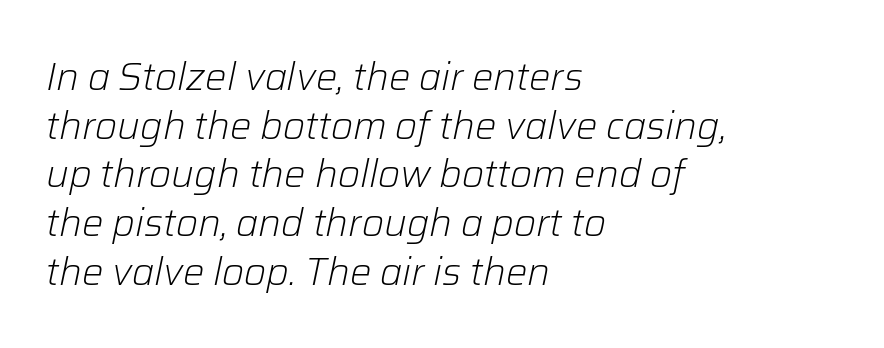
Compared with a centered layout, this one pins lines to the left instead. The lettering tilts uniformly, giving the passage an italic look. The space directly below the letters is spotless. Varying glyph widths throughout — classic text-font behaviour. What stands out about the letter spacing? Nothing — it is the standard amount. If you measured baseline to baseline, you'd find a middling distance.
